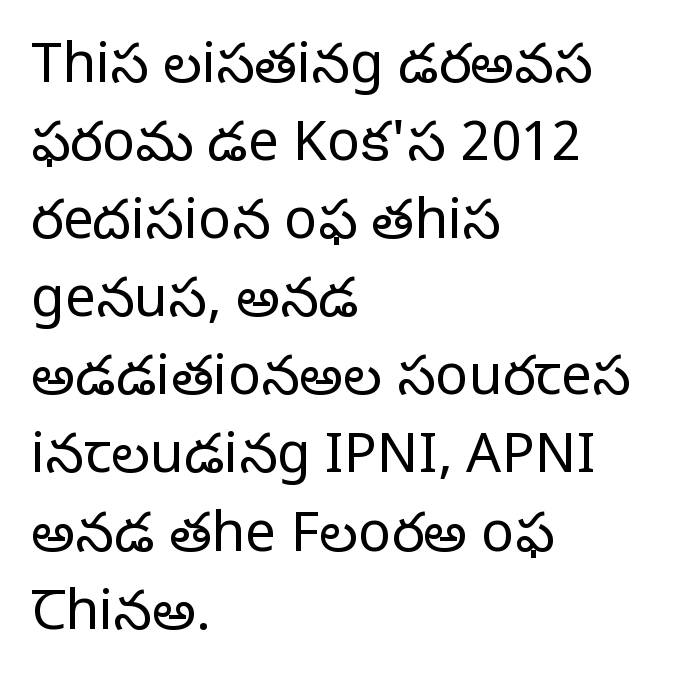
Q: Is the text bold? A: No.
Q: Is the text italic (slanted)? A: No, it is upright.
Q: Is the typeface a serif or a sans-serif typeface? A: Serif.
Q: Is the text underlined? A: No.
Q: How is the paragraph aligned? A: Left-aligned.
Q: Is the spacing between letters normal or unusually wide? A: Normal.
Q: Is the spacing between lines tight, normal or loose? A: Normal.
Q: Width (condensed, normal, or wide)? A: Normal.
Q: Stroke contrast? A: Low.
Q: x-height? A: Large.
Q: Monospaced? A: No.
